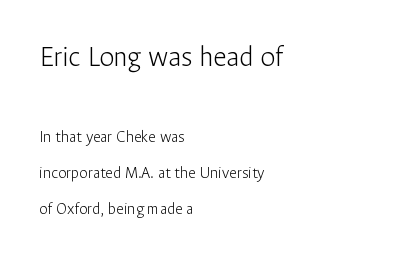
The image shows 30 px light sans-serif type, upright; set left-aligned, loose line spacing (2.11x), normal letter spacing, not underlined; the first (top) block is 1.76x larger; low stroke contrast and a medium x-height.
